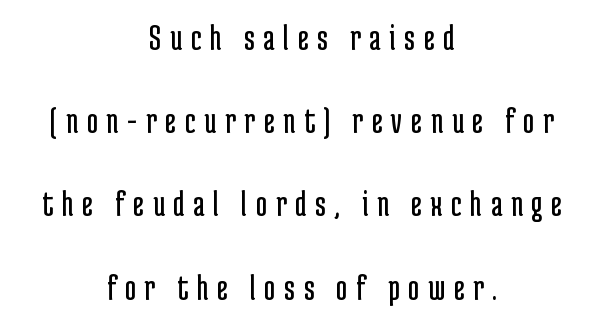
The image shows 38 px regular-weight, condensed sans-serif type, upright; set centered, loose line spacing (2.19x), unusually wide letter spacing (+0.23 em), not underlined; low stroke contrast and a medium x-height.
